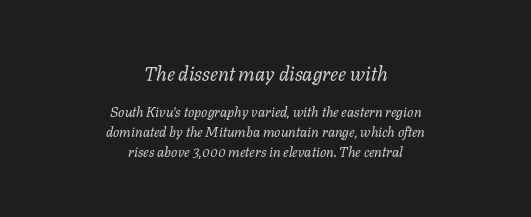
Q: Is the text bold? A: No.
Q: Is the text italic (slanted)? A: Yes, it leans right by about 11 degrees.
Q: Is the text underlined? A: No.
Q: How is the paragraph aligned? A: Centered.
Q: Is the spacing between letters normal or unusually wide? A: Normal.
Q: Is the spacing between lines tight, normal or loose? A: Normal.
Q: Which block of text is set in a larger size, the first (top) or the second (bottom)? A: The first (top) one.
